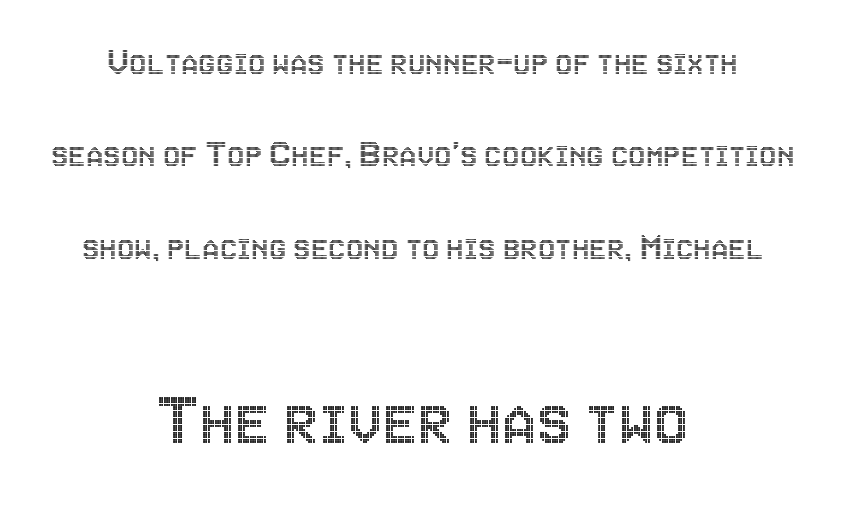
{"italic": "no", "width": "condensed", "x_height": "large", "monospaced": "no", "underline": "no", "align": "center", "line_spacing": "loose", "line_spacing_ratio": 2.37, "letter_spacing": "normal", "letter_spacing_em": 0.0, "larger_block": "second", "size_ratio": 2.0, "glyph_px": 78}
